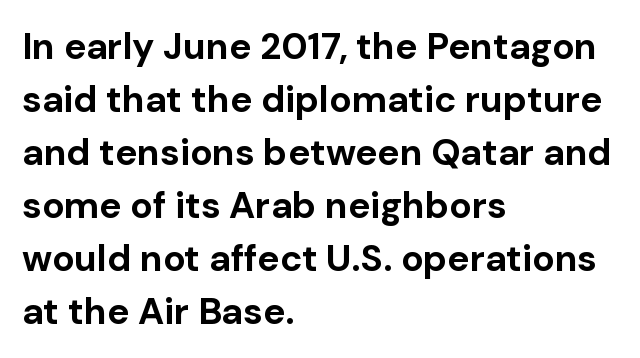
Is there much room between lines? A standard amount, neither cramped nor airy. Just letters on the line, the space beneath them empty. Check where the strokes stop: nothing finishes them off — pure sans. The typesetting leans heavy: a genuine bold. Every character sits straight up, as roman type does.
